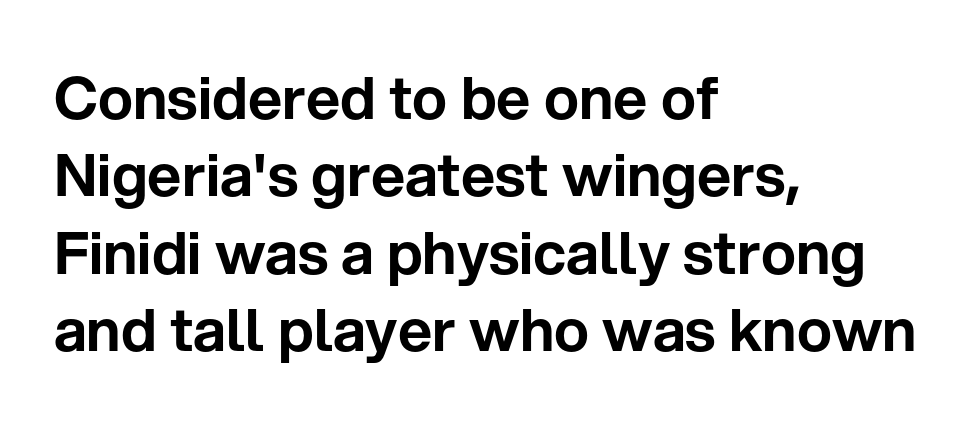
{"serif": "no", "italic": "no", "width": "normal", "stroke_contrast": "low", "x_height": "medium", "monospaced": "no", "underline": "no", "align": "left", "line_spacing": "normal", "line_spacing_ratio": 1.31, "letter_spacing": "normal", "letter_spacing_em": 0.0, "glyph_px": 59}
